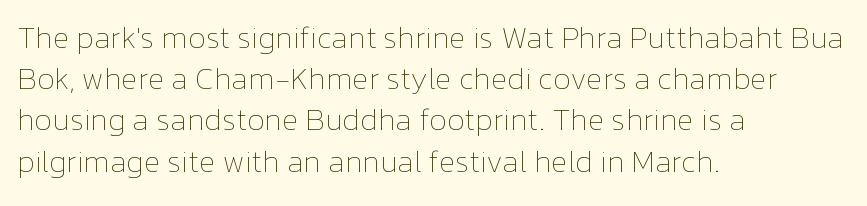
Q: Is the text bold? A: No.
Q: Is the text italic (slanted)? A: No, it is upright.
Q: Is the text underlined? A: No.
Q: How is the paragraph aligned? A: Left-aligned.
Q: Is the spacing between letters normal or unusually wide? A: Normal.
Q: Is the spacing between lines tight, normal or loose? A: Normal.
Q: Width (condensed, normal, or wide)? A: Normal.
Q: Stroke contrast? A: Low.
Q: x-height? A: Medium.
Q: Monospaced? A: No.
